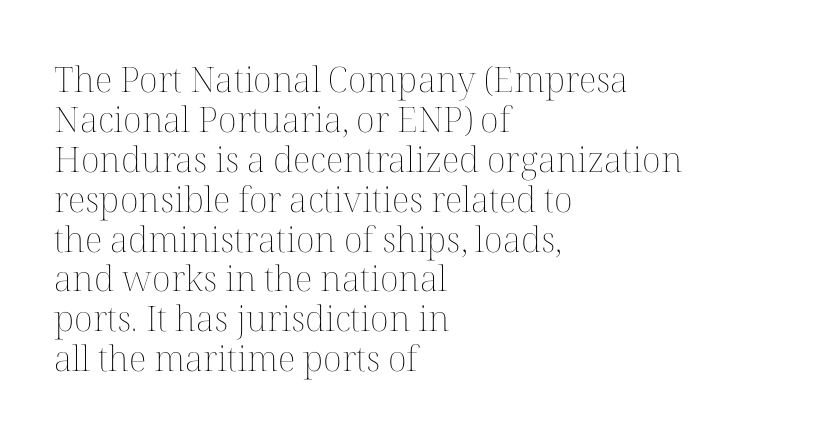
Q: Is the text bold? A: No.
Q: Is the text italic (slanted)? A: No, it is upright.
Q: Is the text underlined? A: No.
Q: How is the paragraph aligned? A: Left-aligned.
Q: Is the spacing between letters normal or unusually wide? A: Normal.
Q: Is the spacing between lines tight, normal or loose? A: Tight.
Q: Width (condensed, normal, or wide)? A: Normal.
Q: Stroke contrast? A: Medium.
Q: x-height? A: Medium.
Q: Monospaced? A: No.
